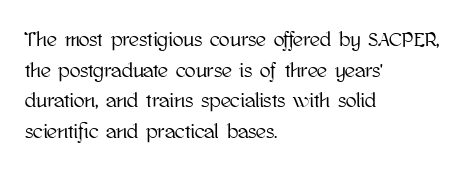
Q: Is the text italic (slanted)? A: No, it is upright.
Q: Is the text underlined? A: No.
Q: How is the paragraph aligned? A: Left-aligned.
Q: Is the spacing between letters normal or unusually wide? A: Normal.
Q: Is the spacing between lines tight, normal or loose? A: Normal.
